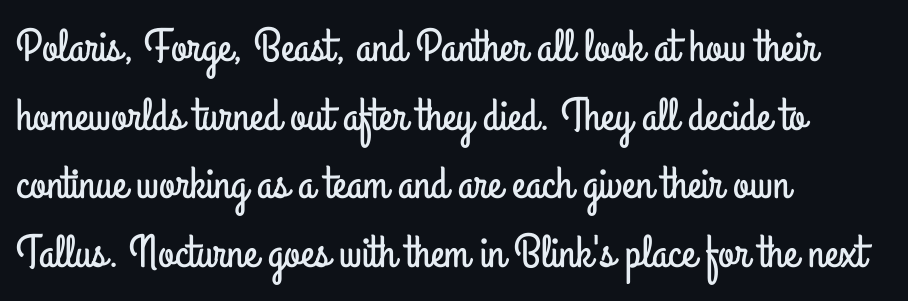
Q: Is the text italic (slanted)? A: No, it is upright.
Q: Is the typeface a serif or a sans-serif typeface? A: Sans-serif.
Q: Is the text underlined? A: No.
Q: How is the paragraph aligned? A: Left-aligned.
Q: Is the spacing between letters normal or unusually wide? A: Normal.
Q: Is the spacing between lines tight, normal or loose? A: Normal.
Q: Width (condensed, normal, or wide)? A: Condensed.
Q: Stroke contrast? A: Low.
Q: x-height? A: Small.
Q: Monospaced? A: No.
